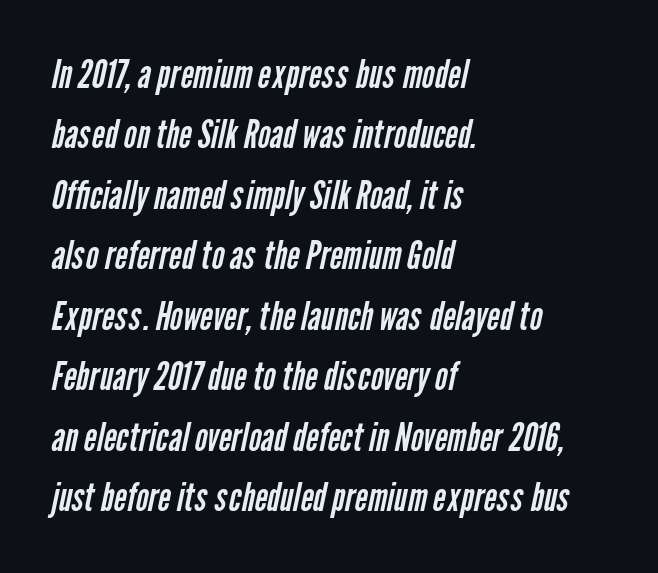
The image shows 39 px regular-weight, condensed sans-serif type; set left-aligned, normal line spacing (1.55x), normal letter spacing, not underlined; low stroke contrast and a medium x-height.
